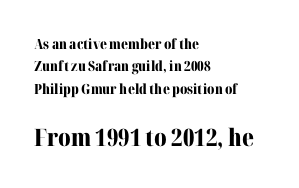
{"italic": "no", "bold": "yes", "underline": "no", "align": "left", "line_spacing": "normal", "line_spacing_ratio": 1.59, "letter_spacing": "normal", "letter_spacing_em": 0.0, "larger_block": "second", "size_ratio": 1.71, "glyph_px": 24}
